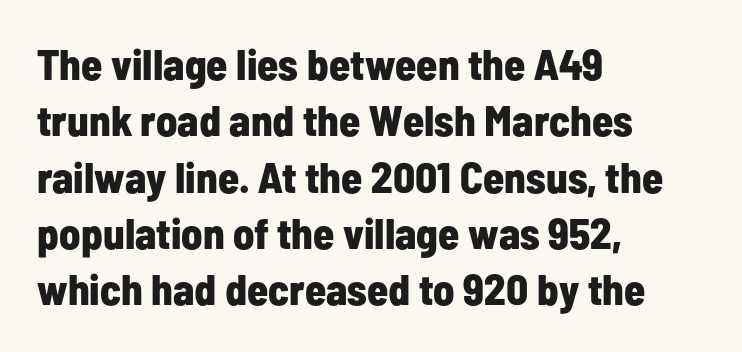
Q: Is the text bold? A: Yes.
Q: Is the text italic (slanted)? A: No, it is upright.
Q: Is the typeface a serif or a sans-serif typeface? A: Sans-serif.
Q: Is the text underlined? A: No.
Q: How is the paragraph aligned? A: Left-aligned.
Q: Is the spacing between letters normal or unusually wide? A: Normal.
Q: Is the spacing between lines tight, normal or loose? A: Normal.
Q: Width (condensed, normal, or wide)? A: Condensed.
Q: Stroke contrast? A: Low.
Q: x-height? A: Medium.
Q: Monospaced? A: No.
